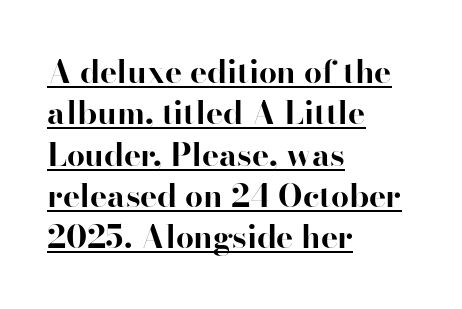
Q: Is the text bold? A: Yes.
Q: Is the text italic (slanted)? A: No, it is upright.
Q: Is the typeface a serif or a sans-serif typeface? A: Serif.
Q: Is the text underlined? A: Yes.
Q: How is the paragraph aligned? A: Left-aligned.
Q: Is the spacing between letters normal or unusually wide? A: Normal.
Q: Is the spacing between lines tight, normal or loose? A: Normal.
Q: Width (condensed, normal, or wide)? A: Normal.
Q: Stroke contrast? A: High.
Q: x-height? A: Small.
Q: Monospaced? A: No.
